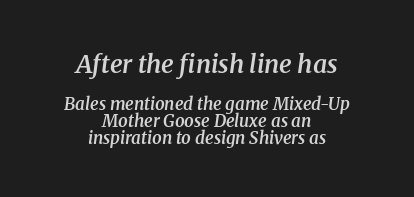
This is moderately heavy type, rendered in semibold. Where is the straight margin? There isn't one; the lines are centered. The space directly below the letters is spotless. How would I describe the line gaps? Narrow and economical.
